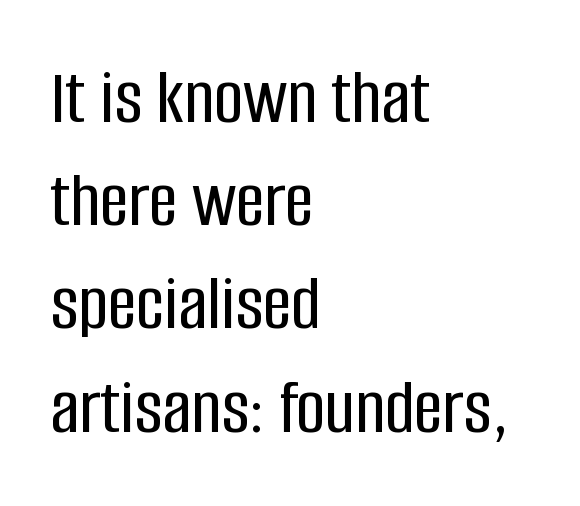
What kind of face is this? One without serifs — a sans. The area under the type is left untouched. This sample keeps an unexceptional amount of space between lines. The rendering anchors every line to the left-hand side.
